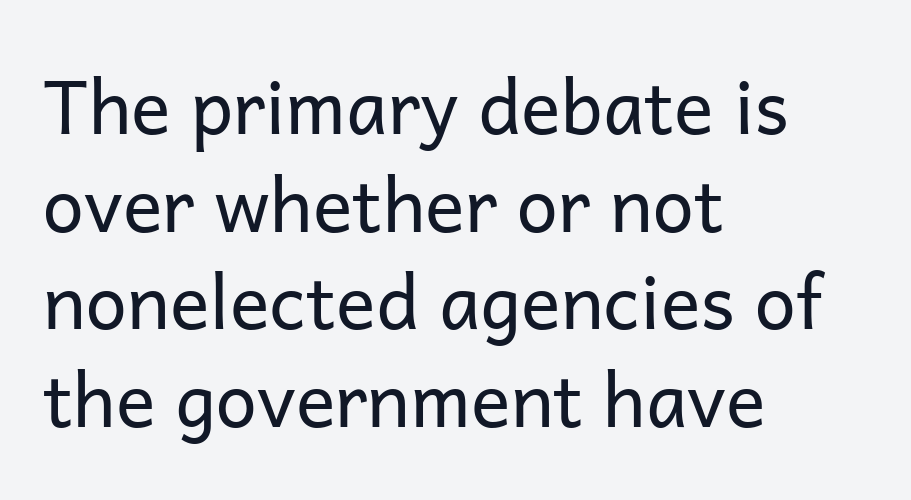
Q: Is the text bold? A: No.
Q: Is the text italic (slanted)? A: No, it is upright.
Q: Is the typeface a serif or a sans-serif typeface? A: Sans-serif.
Q: Is the text underlined? A: No.
Q: How is the paragraph aligned? A: Left-aligned.
Q: Is the spacing between letters normal or unusually wide? A: Normal.
Q: Is the spacing between lines tight, normal or loose? A: Normal.
Q: Width (condensed, normal, or wide)? A: Normal.
Q: Stroke contrast? A: Low.
Q: x-height? A: Medium.
Q: Monospaced? A: No.
